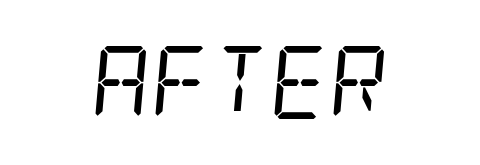
This rendering features lettering with no underline. The font is comparable to plain body text, perhaps lighter. Tracking value appears to be zero — textbook default spacing. A serif font was chosen for this passage. The lettering tilts uniformly, giving the passage an italic look.
